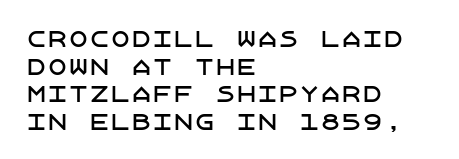
The image shows 21 px text type, upright; set left-aligned, normal line spacing (1.31x), normal letter spacing, not underlined.
